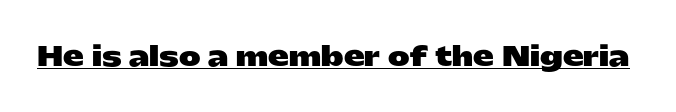
No extra tracking has been applied to these lines. Glance below the letters and you will spot a drawn line. Quick note: not italic, upright. The letters are bold, with thick, heavy strokes.
